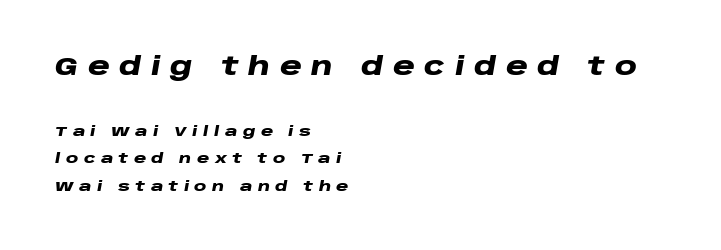
Q: Is the text bold? A: Yes.
Q: Is the text italic (slanted)? A: Yes, it leans right by about 10 degrees.
Q: Is the text underlined? A: No.
Q: How is the paragraph aligned? A: Left-aligned.
Q: Is the spacing between letters normal or unusually wide? A: Unusually wide.
Q: Is the spacing between lines tight, normal or loose? A: Loose.
Q: Which block of text is set in a larger size, the first (top) or the second (bottom)? A: The first (top) one.
